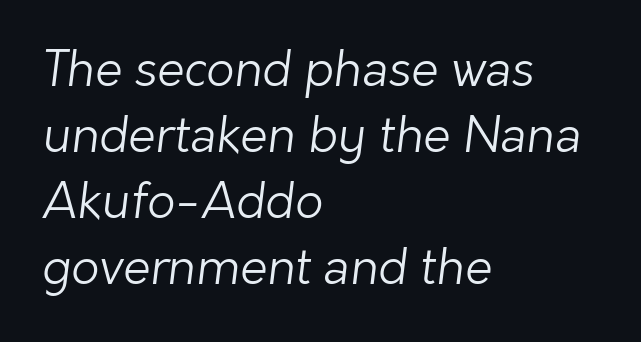
{"serif": "no", "bold": "no", "weight": "light", "width": "normal", "stroke_contrast": "low", "x_height": "medium", "monospaced": "no", "underline": "no", "align": "left", "line_spacing": "normal", "line_spacing_ratio": 1.35, "letter_spacing": "normal", "letter_spacing_em": 0.0, "glyph_px": 49}
